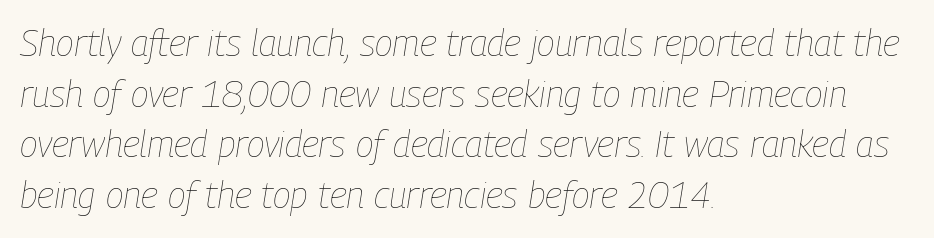
{"italic": "yes", "lean": "right", "slant_degrees": 9, "bold": "no", "weight": "thin", "width": "condensed", "stroke_contrast": "low", "x_height": "medium", "monospaced": "no", "underline": "no", "align": "left", "line_spacing": "normal", "line_spacing_ratio": 1.37, "letter_spacing": "normal", "letter_spacing_em": 0.0, "glyph_px": 37}
